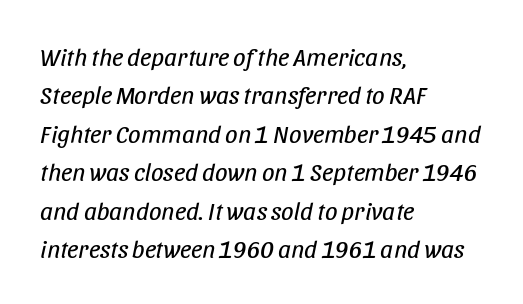
{"italic": "yes", "lean": "right", "slant_degrees": 11, "bold": "no", "underline": "no", "align": "left", "line_spacing": "normal", "line_spacing_ratio": 1.54, "letter_spacing": "normal", "letter_spacing_em": 0.0, "glyph_px": 25}
